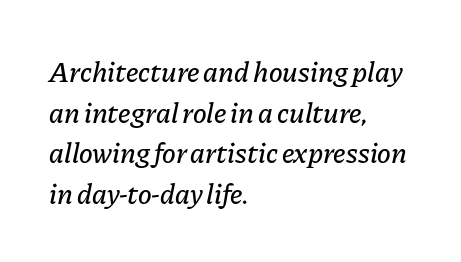
{"italic": "yes", "lean": "right", "slant_degrees": 11, "width": "normal", "stroke_contrast": "low", "x_height": "medium", "monospaced": "no", "underline": "no", "align": "left", "line_spacing": "normal", "line_spacing_ratio": 1.4, "letter_spacing": "normal", "letter_spacing_em": 0.0, "glyph_px": 29}
